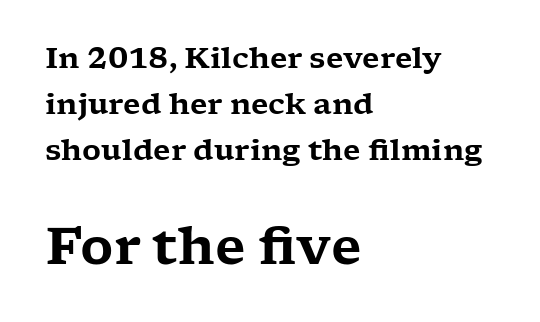
Quick note: not italic, upright. Regarding leading, the lines here are spaced in the standard way. Scale increases going downward across the two blocks. Think of a printed novel: that variable character pitch is what you see here.
